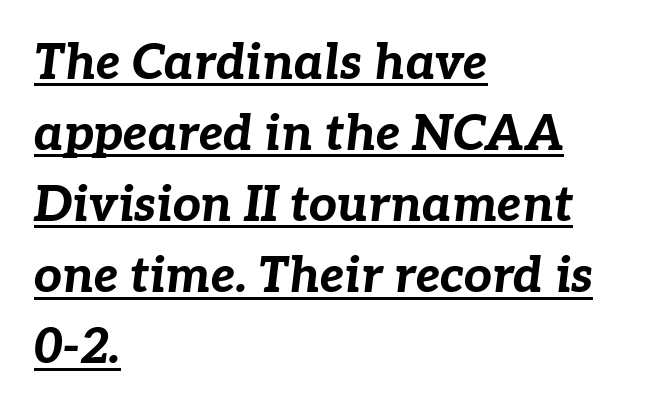
Decoration check: the copy is underlined. A typesetter would call this proportional, since set widths differ per character. What's the leading like? Ordinary, nothing unusual. The passage shown leans; its letterforms are oblique. Every letter is thick-stroked: bold, no question. Short and long lines alike share a common starting point at left.
